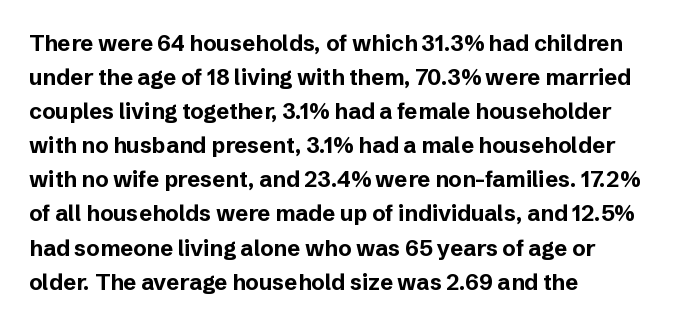
Q: Is the text bold? A: Yes.
Q: Is the text italic (slanted)? A: No, it is upright.
Q: Is the text underlined? A: No.
Q: How is the paragraph aligned? A: Left-aligned.
Q: Is the spacing between letters normal or unusually wide? A: Normal.
Q: Is the spacing between lines tight, normal or loose? A: Normal.
